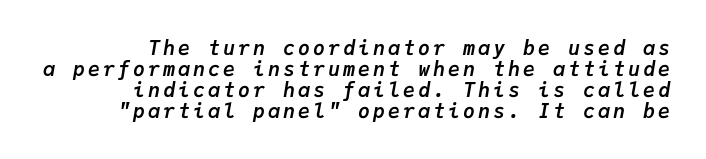
The space directly below the letters is spotless. Observe the lean: these are italic letterforms. The vertical gap from one line to the next is small. Summary of weight: heavy, a full bold. One-word summary of the alignment: right.
